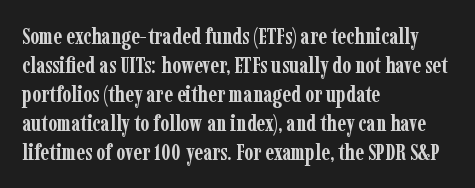
{"italic": "no", "bold": "yes", "underline": "no", "align": "left", "line_spacing": "normal", "line_spacing_ratio": 1.26, "letter_spacing": "normal", "letter_spacing_em": 0.0, "glyph_px": 23}
